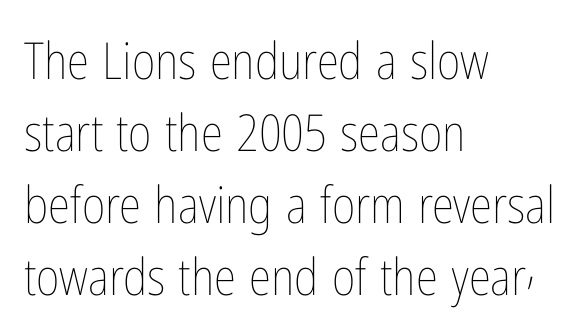
Q: Is the text bold? A: No.
Q: Is the text italic (slanted)? A: No, it is upright.
Q: Is the text underlined? A: No.
Q: How is the paragraph aligned? A: Left-aligned.
Q: Is the spacing between letters normal or unusually wide? A: Normal.
Q: Is the spacing between lines tight, normal or loose? A: Normal.
Q: Width (condensed, normal, or wide)? A: Condensed.
Q: Stroke contrast? A: Low.
Q: x-height? A: Medium.
Q: Monospaced? A: No.
